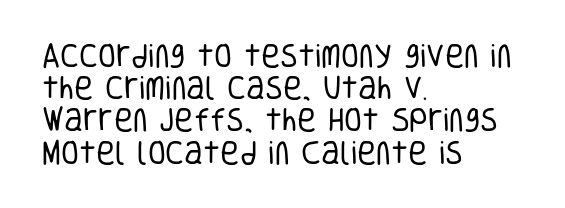
{"italic": "no", "bold": "no", "underline": "no", "align": "left", "line_spacing_ratio": 1.24, "letter_spacing": "normal", "letter_spacing_em": 0.0, "glyph_px": 26}
